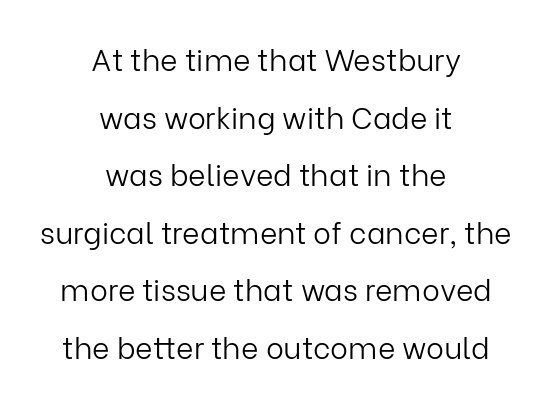
{"serif": "no", "italic": "no", "bold": "no", "weight": "light", "width": "normal", "stroke_contrast": "low", "x_height": "medium", "monospaced": "no", "underline": "no", "align": "center", "line_spacing": "loose", "line_spacing_ratio": 1.92, "letter_spacing": "normal", "letter_spacing_em": 0.0, "glyph_px": 30}
